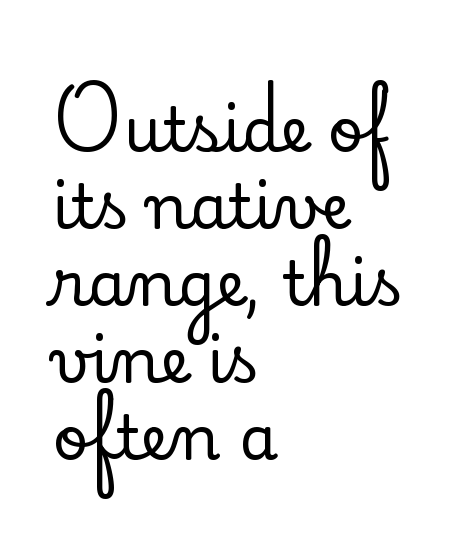
This rendering employs a face with finishing strokes, i.e., a serif. This is roman type, the default non-slanted kind. The area under the type is left untouched. Teacher's note: observe the even left margin — that is flush-left alignment.
